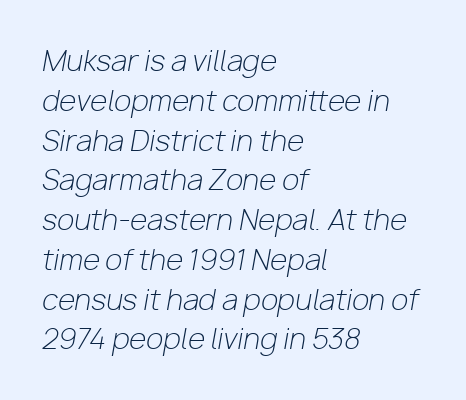
The image shows 28 px light type, italic (leaning right); set left-aligned, normal line spacing (1.42x), normal letter spacing, not underlined; low stroke contrast and a medium x-height.
